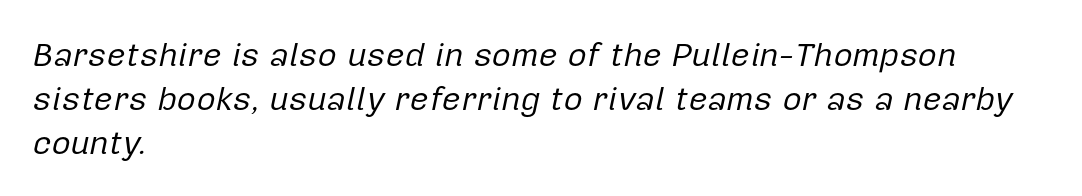
Spacing verdict: proportional, widths tailored to each character. The passage shown leans; its letterforms are oblique. The tracking reads as untouched default to a designer's eye. This reads as an unemphasized weight, regular at the heaviest. Reading down the block, your eye returns to a fixed left position each line. The rendering uses a moderate line-height, typical for paragraphs.
